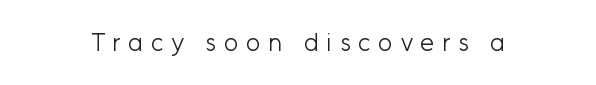
{"italic": "no", "bold": "no", "underline": "no", "letter_spacing": "wide", "letter_spacing_em": 0.31, "glyph_px": 25}
